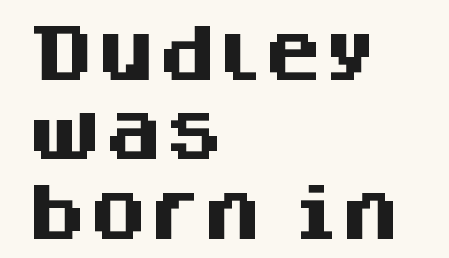
The image shows 61 px heavy sans-serif type, upright; set left-aligned, normal line spacing (1.3x), normal letter spacing, not underlined; medium stroke contrast and a large x-height.
